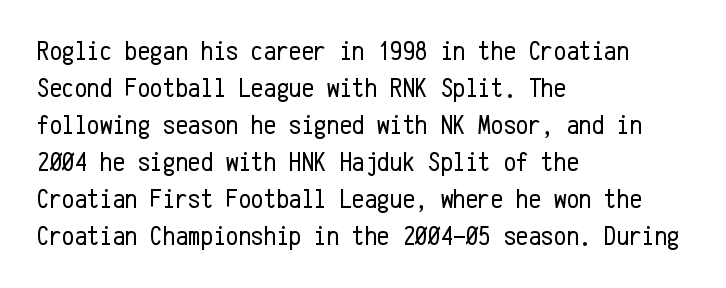
This sample uses plain, unmodified letter spacing. The line-height multiplier appears to be the usual default. The lines in this sample share a left origin and differ only in where they stop. Is this a heavy cut? Hardly; it is regular or lighter. This sample has the even, mechanical cadence of fixed-width lettering. A sans-serif font was chosen for this passage.
